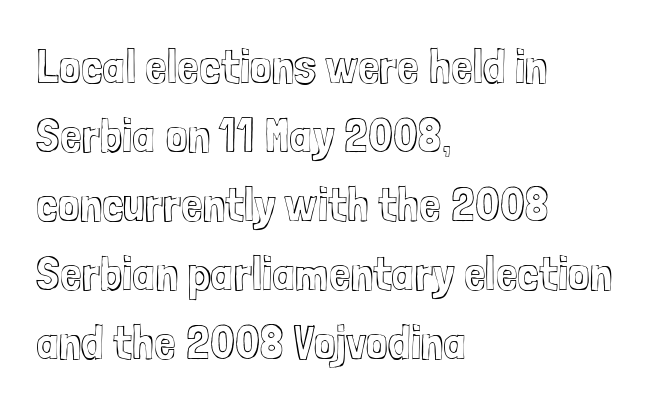
The image shows 49 px condensed type, upright; set left-aligned, normal line spacing (1.41x), normal letter spacing, not underlined; a medium x-height.
